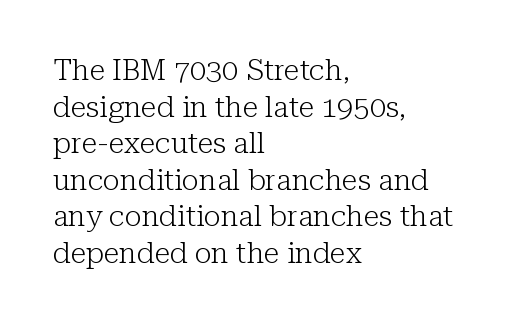
The designer went with a serif here, giving each stem small feet. The gaps between neighbouring characters are ordinary and unremarkable. The paragraph shown leans on its left margin. Heaviness? Minimal to ordinary, like unemphasized prose. A roman cut, with each character standing at attention. Note the varied advance widths — an 'i' is clearly narrower than an 'm'.
